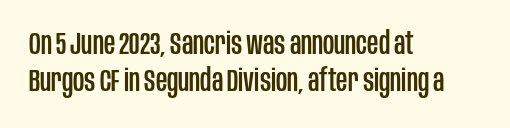
Line starts are locked; line ends wander. The glyphs in this specimen are sans serif. The strip under each line holds only bare page. Posture: upright roman. The letterforms sit shoulder to shoulder at normal distance. Each letter keeps its own natural width here, so spacing adapts to shape.
